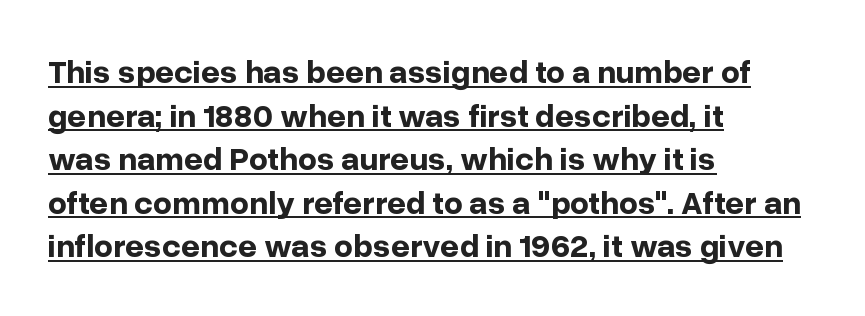
Q: Is the text bold? A: Yes.
Q: Is the text italic (slanted)? A: No, it is upright.
Q: Is the typeface a serif or a sans-serif typeface? A: Sans-serif.
Q: Is the text underlined? A: Yes.
Q: How is the paragraph aligned? A: Left-aligned.
Q: Is the spacing between letters normal or unusually wide? A: Normal.
Q: Is the spacing between lines tight, normal or loose? A: Normal.
Q: Width (condensed, normal, or wide)? A: Normal.
Q: Stroke contrast? A: Low.
Q: x-height? A: Medium.
Q: Monospaced? A: No.
